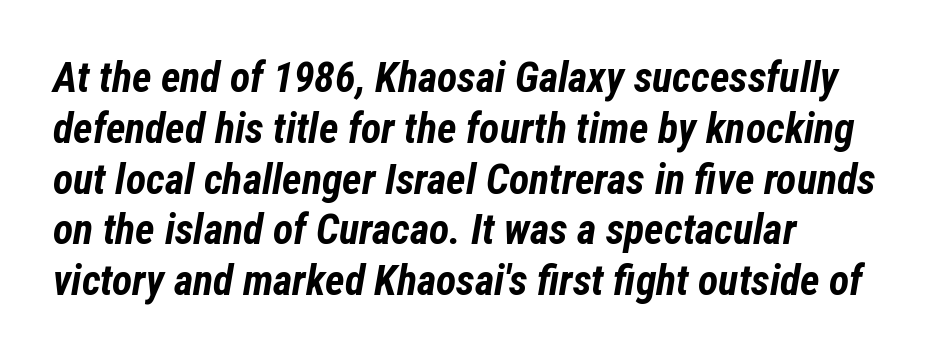
Q: Is the text bold? A: Yes.
Q: Is the text italic (slanted)? A: Yes, it leans right by about 12 degrees.
Q: Is the text underlined? A: No.
Q: How is the paragraph aligned? A: Left-aligned.
Q: Is the spacing between letters normal or unusually wide? A: Normal.
Q: Width (condensed, normal, or wide)? A: Condensed.
Q: Stroke contrast? A: Low.
Q: x-height? A: Medium.
Q: Monospaced? A: No.
